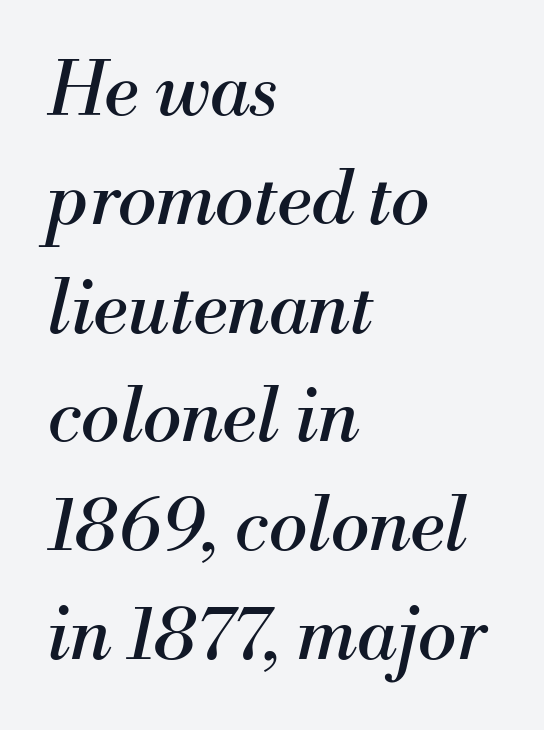
Serifs: yes, visible at the terminals of the letterforms. You can tell it's italic because the verticals aren't actually vertical. No word sits above an underline. Spacing verdict: proportional, widths tailored to each character.
